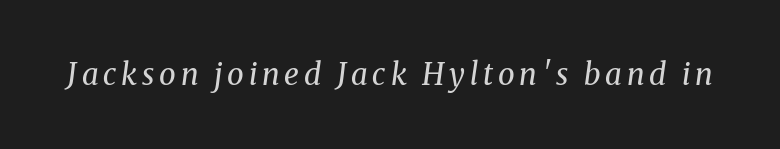
Q: Is the text bold? A: No.
Q: Is the text italic (slanted)? A: Yes, it leans right by about 8 degrees.
Q: Is the typeface a serif or a sans-serif typeface? A: Serif.
Q: Is the text underlined? A: No.
Q: Width (condensed, normal, or wide)? A: Normal.
Q: Stroke contrast? A: Medium.
Q: x-height? A: Medium.
Q: Monospaced? A: No.
